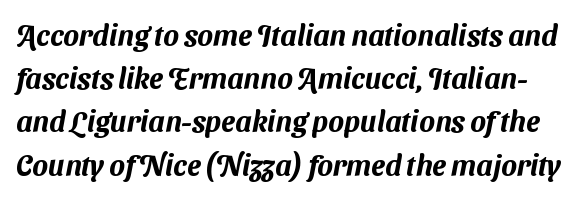
The image shows 29 px sans-serif type; set normal line spacing (1.49x), normal letter spacing, not underlined; medium stroke contrast and a medium x-height.
